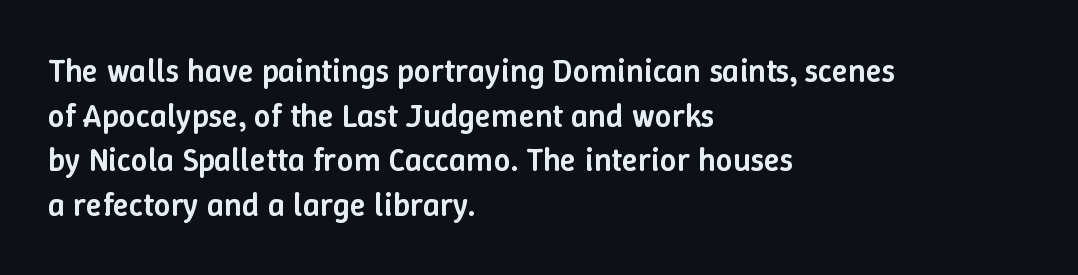
Short note: letters normally spaced. Short and long lines alike share a common starting point at left. You could not count columns in this text — the font is proportionally spaced. Leading matches the norm, producing a regular column. Strokes here are thickened, but only to semibold level.
